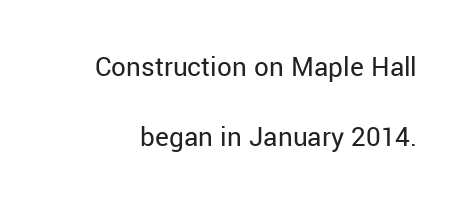
{"serif": "no", "italic": "no", "bold": "no", "weight": "regular", "width": "normal", "stroke_contrast": "low", "x_height": "medium", "monospaced": "no", "underline": "no", "line_spacing": "loose", "line_spacing_ratio": 2.42, "letter_spacing": "normal", "letter_spacing_em": 0.0, "glyph_px": 29}
